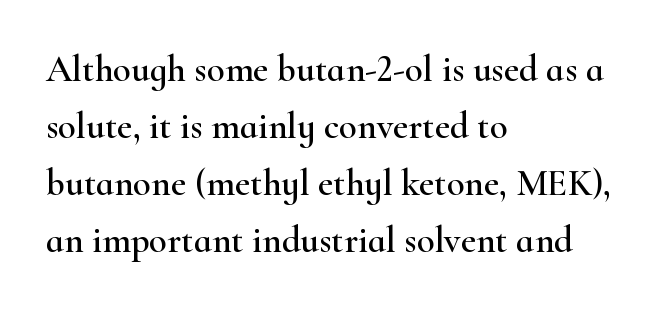
The image shows 37 px wide serif type, upright; set left-aligned, normal line spacing (1.54x), normal letter spacing, not underlined; high stroke contrast and a small x-height.
